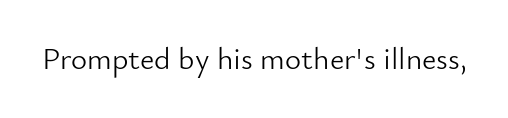
Q: Is the text bold? A: No.
Q: Is the text italic (slanted)? A: No, it is upright.
Q: Is the typeface a serif or a sans-serif typeface? A: Sans-serif.
Q: Is the text underlined? A: No.
Q: Is the spacing between letters normal or unusually wide? A: Normal.
Q: Width (condensed, normal, or wide)? A: Normal.
Q: Stroke contrast? A: Low.
Q: x-height? A: Small.
Q: Monospaced? A: No.
